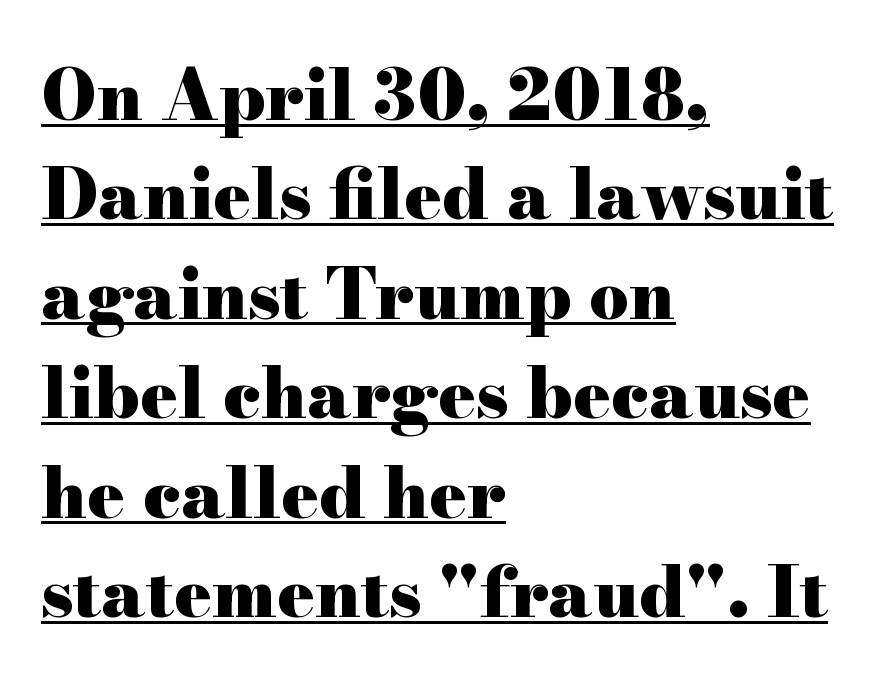
Q: Is the text bold? A: Yes.
Q: Is the text italic (slanted)? A: No, it is upright.
Q: Is the typeface a serif or a sans-serif typeface? A: Serif.
Q: Is the text underlined? A: Yes.
Q: How is the paragraph aligned? A: Left-aligned.
Q: Is the spacing between letters normal or unusually wide? A: Normal.
Q: Is the spacing between lines tight, normal or loose? A: Normal.
Q: Width (condensed, normal, or wide)? A: Wide.
Q: Stroke contrast? A: High.
Q: x-height? A: Small.
Q: Monospaced? A: No.
